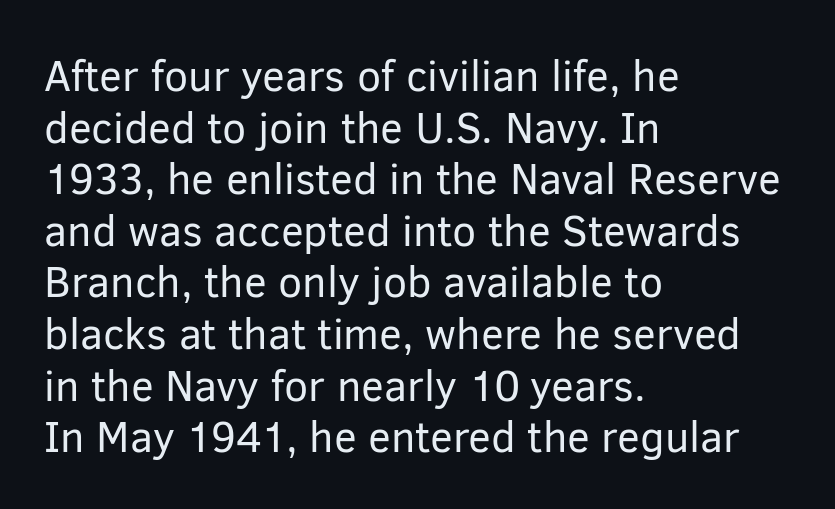
{"serif": "no", "italic": "no", "bold": "no", "weight": "regular", "width": "normal", "stroke_contrast": "low", "x_height": "medium", "monospaced": "no", "underline": "no", "align": "left", "line_spacing_ratio": 1.2, "letter_spacing": "normal", "letter_spacing_em": 0.0, "glyph_px": 43}
